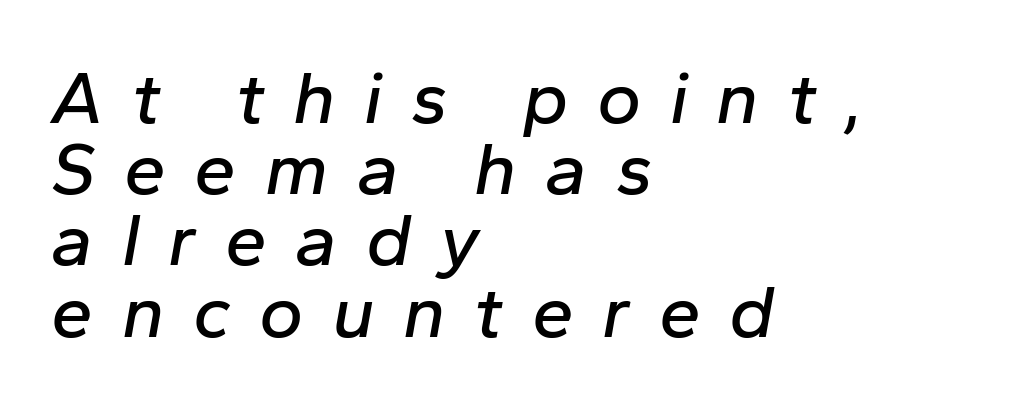
{"italic": "yes", "lean": "right", "slant_degrees": 10, "width": "normal", "stroke_contrast": "low", "x_height": "medium", "monospaced": "no", "underline": "no", "align": "left", "line_spacing": "tight", "line_spacing_ratio": 0.95, "letter_spacing": "wide", "letter_spacing_em": 0.38, "glyph_px": 75}
